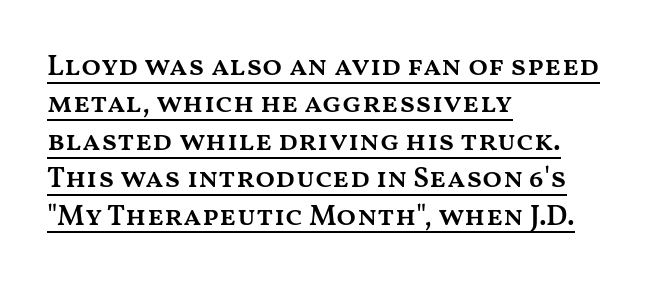
The image shows 29 px semibold, wide type, upright; set left-aligned, normal line spacing (1.29x), normal letter spacing, underlined; medium stroke contrast and a medium x-height.
